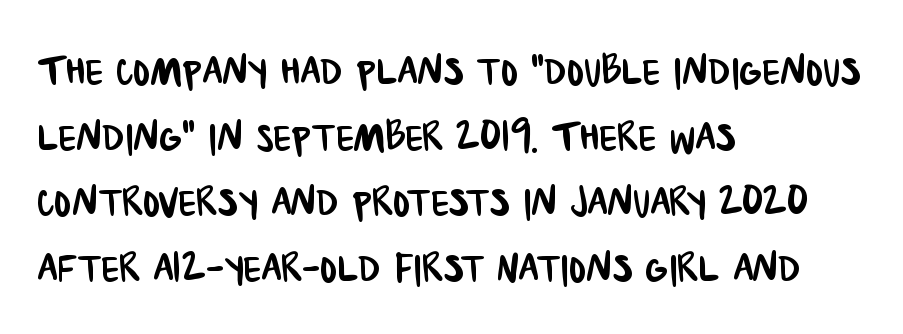
{"serif": "no", "width": "condensed", "stroke_contrast": "low", "x_height": "large", "monospaced": "no", "underline": "no", "align": "left", "line_spacing": "normal", "line_spacing_ratio": 1.26, "letter_spacing": "normal", "letter_spacing_em": 0.0, "glyph_px": 52}
